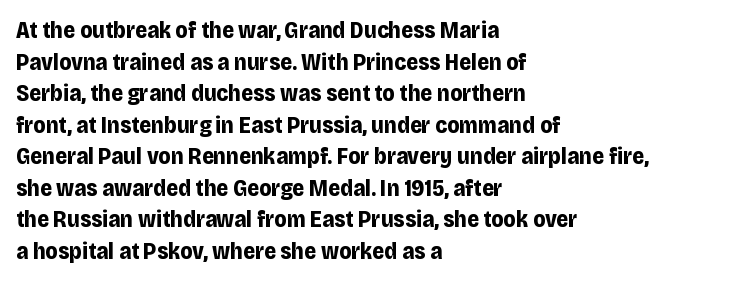
{"italic": "no", "bold": "yes", "underline": "no", "align": "left", "line_spacing": "normal", "line_spacing_ratio": 1.37, "letter_spacing": "normal", "letter_spacing_em": 0.0, "glyph_px": 23}
